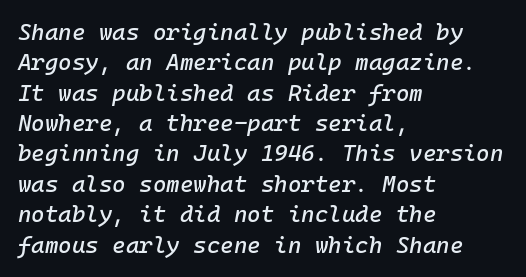
Q: Is the text italic (slanted)? A: Yes, it leans right by about 10 degrees.
Q: Is the text underlined? A: No.
Q: How is the paragraph aligned? A: Left-aligned.
Q: Is the spacing between letters normal or unusually wide? A: Normal.
Q: Is the spacing between lines tight, normal or loose? A: Normal.
